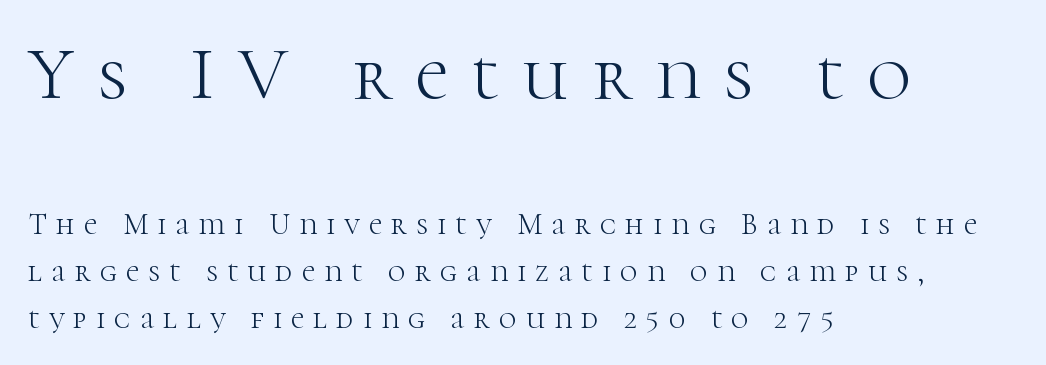
Q: Is the text bold? A: No.
Q: Is the text italic (slanted)? A: No, it is upright.
Q: Is the typeface a serif or a sans-serif typeface? A: Serif.
Q: Is the text underlined? A: No.
Q: How is the paragraph aligned? A: Left-aligned.
Q: Is the spacing between letters normal or unusually wide? A: Unusually wide.
Q: Is the spacing between lines tight, normal or loose? A: Normal.
Q: Which block of text is set in a larger size, the first (top) or the second (bottom)? A: The first (top) one.
Q: Width (condensed, normal, or wide)? A: Normal.
Q: Stroke contrast? A: High.
Q: x-height? A: Medium.
Q: Monospaced? A: No.
